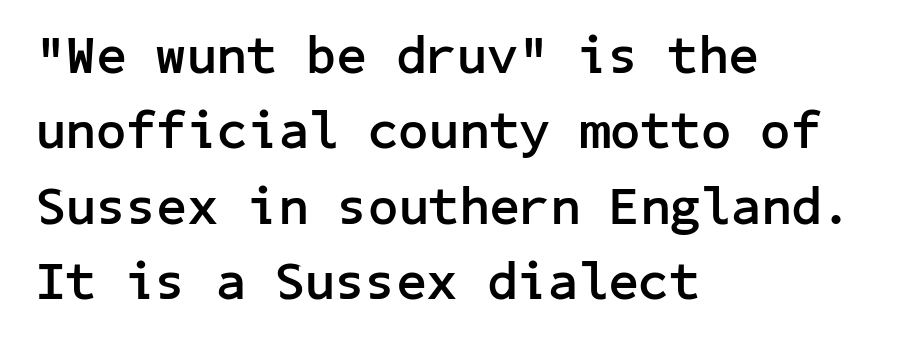
The image shows 53 px semibold sans-serif type, upright; set left-aligned, normal line spacing (1.42x), normal letter spacing, not underlined; low stroke contrast and a medium x-height.
